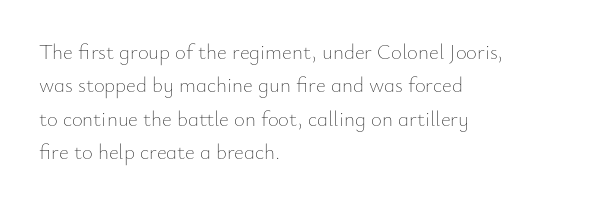
The image shows 21 px text type, upright; set left-aligned, normal line spacing (1.59x), normal letter spacing, not underlined.
